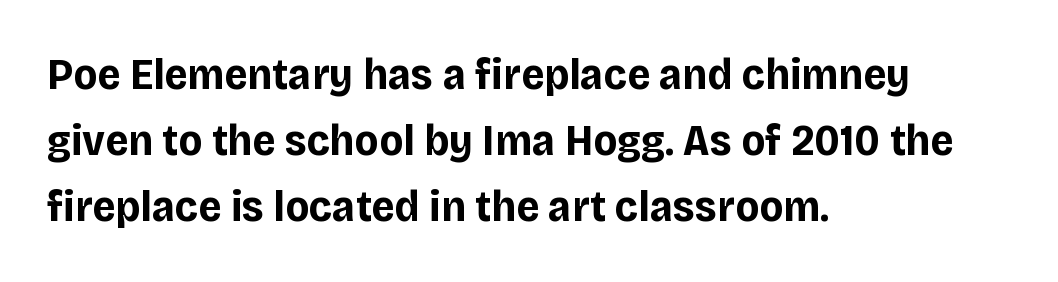
The image shows 45 px bold sans-serif type, upright; set left-aligned, normal line spacing (1.47x), normal letter spacing, not underlined; low stroke contrast and a large x-height.
